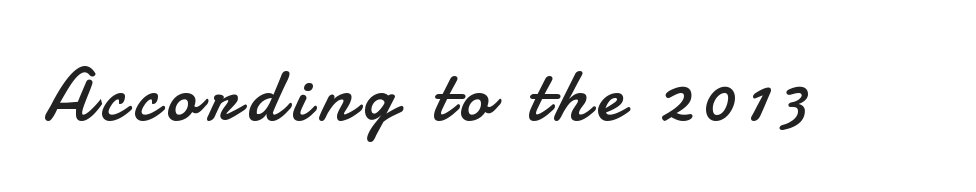
Observe the absence of serifs on each vertical stroke in this sample. Nothing heavy about these letters — not bold at all. Nobody drew a line under any word here. Each letter keeps its own natural width here, so spacing adapts to shape.
